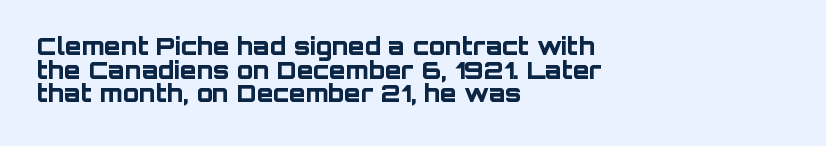
Q: Is the text bold? A: Yes.
Q: Is the text italic (slanted)? A: No, it is upright.
Q: Is the text underlined? A: No.
Q: How is the paragraph aligned? A: Left-aligned.
Q: Is the spacing between letters normal or unusually wide? A: Normal.
Q: Is the spacing between lines tight, normal or loose? A: Tight.
